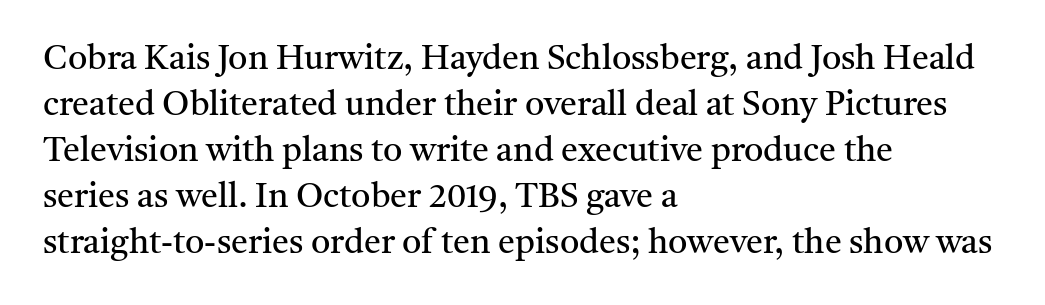
{"serif": "yes", "italic": "no", "bold": "no", "weight": "regular", "width": "normal", "stroke_contrast": "medium", "x_height": "medium", "monospaced": "no", "underline": "no", "align": "left", "line_spacing": "normal", "line_spacing_ratio": 1.35, "letter_spacing": "normal", "letter_spacing_em": 0.0, "glyph_px": 34}
